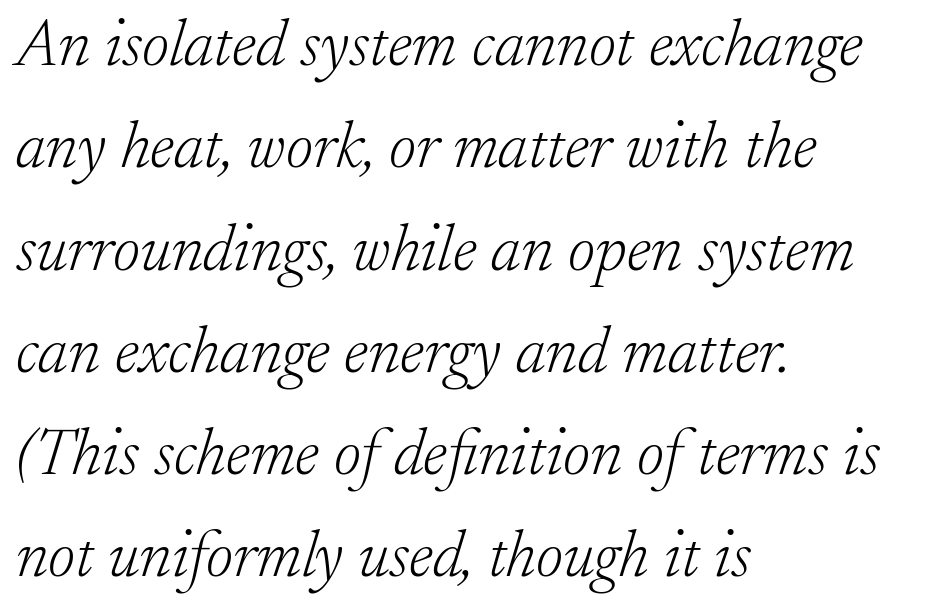
When letters slant like this, we call the style italic. This sample has the flowing, uneven cadence of proportional lettering. The characters are drawn with everyday or finer stroke widths. The typeface chosen for these lines features serifs.
